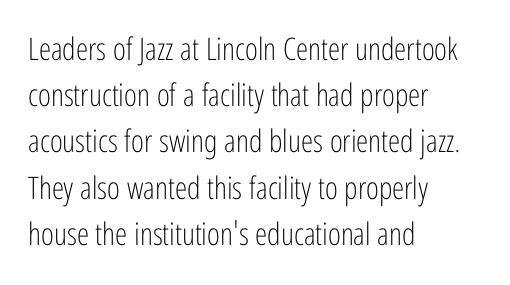
The image shows 31 px light, condensed sans-serif type, upright; set left-aligned, normal line spacing (1.49x), normal letter spacing, not underlined; low stroke contrast and a medium x-height.
